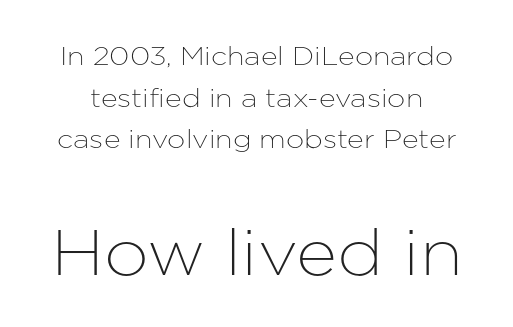
The image shows 64 px sans-serif type, upright; set normal line spacing (1.6x), normal letter spacing, not underlined; the second (bottom) block is 2.46x larger; low stroke contrast and a medium x-height.
